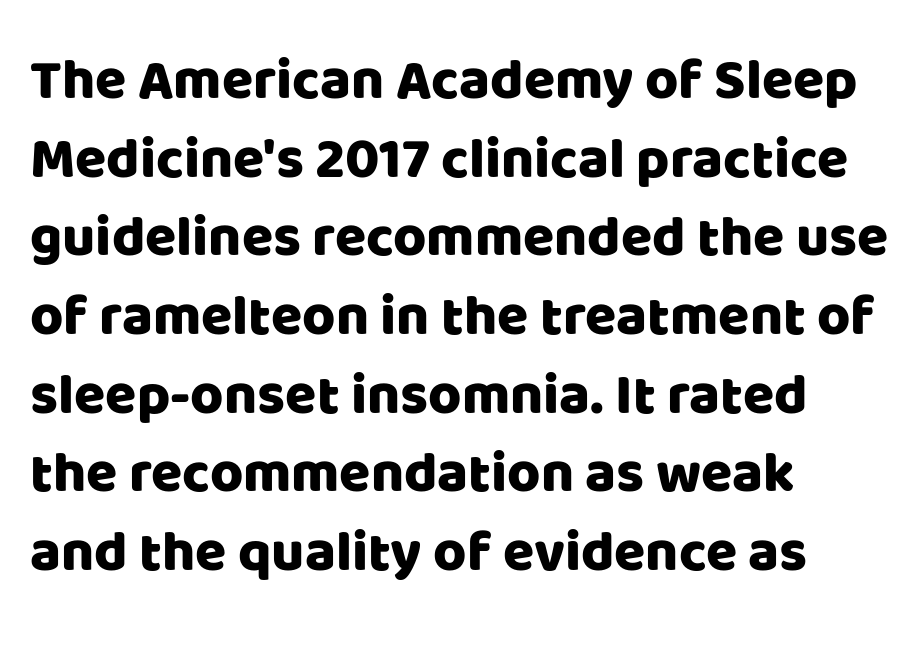
{"serif": "no", "italic": "no", "width": "normal", "stroke_contrast": "low", "x_height": "large", "monospaced": "no", "underline": "no", "align": "left", "line_spacing": "normal", "line_spacing_ratio": 1.38, "letter_spacing": "normal", "letter_spacing_em": 0.0, "glyph_px": 57}
